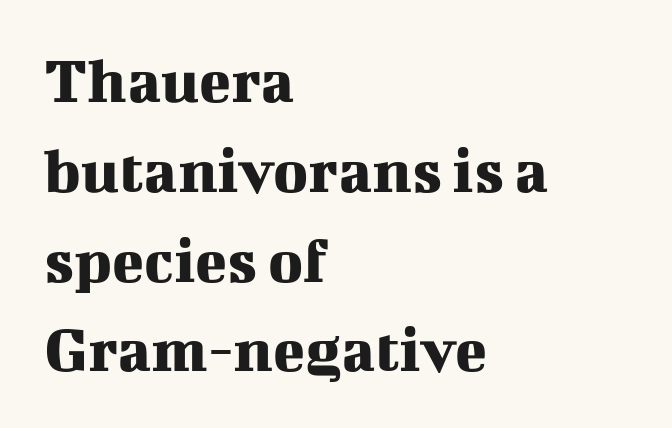
These lines are set flush left with a ragged right edge. Descender tails drop into unmarked territory. The rendering shows small feet on the letterforms — a serif design. Spacing verdict: proportional, widths tailored to each character.
